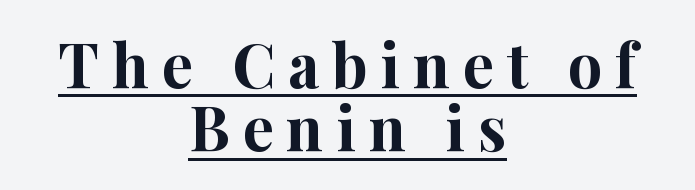
{"serif": "yes", "italic": "no", "bold": "yes", "weight": "bold", "width": "normal", "stroke_contrast": "high", "x_height": "medium", "monospaced": "no", "underline": "yes", "align": "center", "line_spacing": "tight", "line_spacing_ratio": 1.04, "letter_spacing": "wide", "letter_spacing_em": 0.21, "glyph_px": 61}
